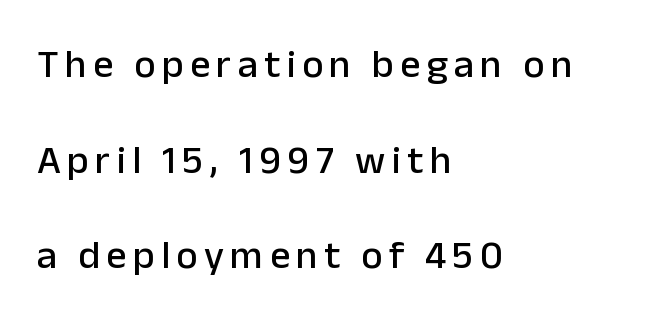
Leading is clearly above the norm, producing a sparse column. The typeface chosen for these lines omits serifs. Teacher's note: observe the even left margin — that is flush-left alignment. Each row of text sits above clean, open space.
